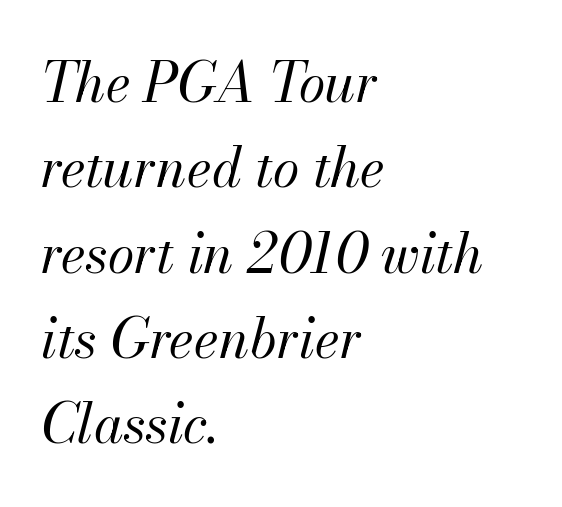
Q: Is the text bold? A: No.
Q: Is the text italic (slanted)? A: Yes, it leans right by about 13 degrees.
Q: Is the text underlined? A: No.
Q: How is the paragraph aligned? A: Left-aligned.
Q: Is the spacing between letters normal or unusually wide? A: Normal.
Q: Is the spacing between lines tight, normal or loose? A: Normal.
Q: Width (condensed, normal, or wide)? A: Normal.
Q: Stroke contrast? A: Medium.
Q: x-height? A: Small.
Q: Monospaced? A: No.
